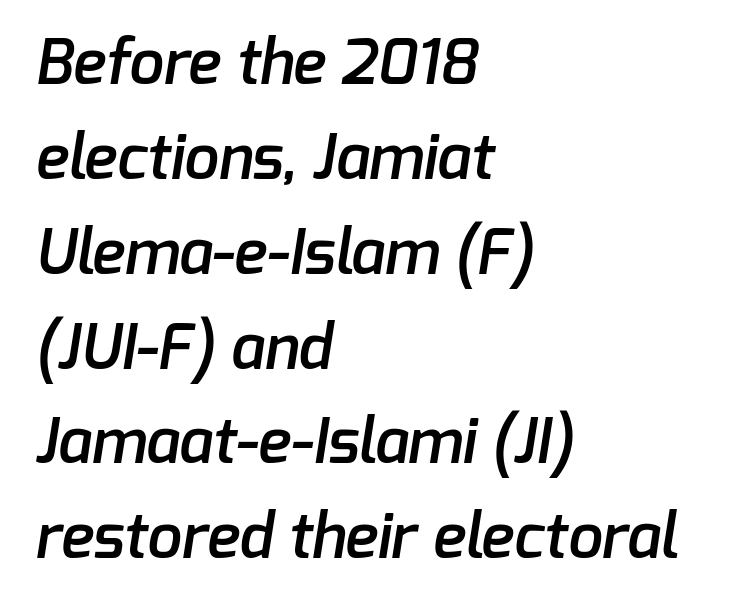
{"serif": "no", "bold": "semi", "weight": "semibold", "width": "normal", "stroke_contrast": "low", "x_height": "medium", "monospaced": "no", "underline": "no", "align": "left", "line_spacing": "normal", "line_spacing_ratio": 1.53, "letter_spacing": "normal", "letter_spacing_em": 0.0, "glyph_px": 62}
